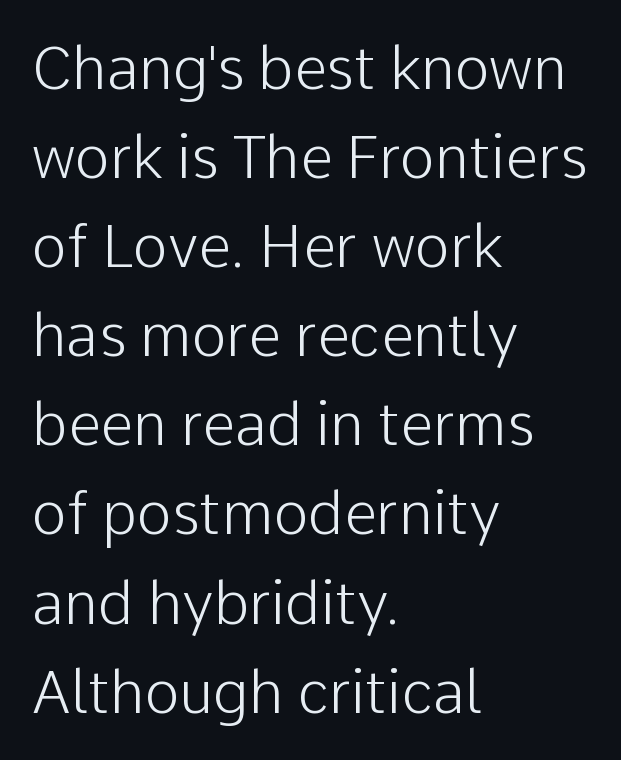
{"serif": "no", "italic": "no", "bold": "no", "weight": "light", "width": "normal", "stroke_contrast": "low", "x_height": "medium", "monospaced": "no", "underline": "no", "align": "left", "line_spacing": "normal", "line_spacing_ratio": 1.51, "letter_spacing": "normal", "letter_spacing_em": 0.0, "glyph_px": 59}
